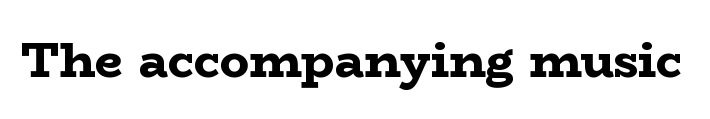
Q: Is the text bold? A: Yes.
Q: Is the text italic (slanted)? A: No, it is upright.
Q: Is the typeface a serif or a sans-serif typeface? A: Serif.
Q: Is the text underlined? A: No.
Q: Is the spacing between letters normal or unusually wide? A: Normal.
Q: Width (condensed, normal, or wide)? A: Wide.
Q: Stroke contrast? A: Low.
Q: x-height? A: Medium.
Q: Monospaced? A: No.
